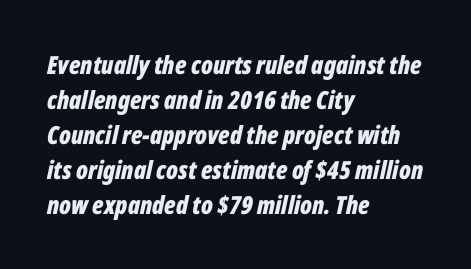
{"italic": "yes", "lean": "right", "slant_degrees": 12, "bold": "yes", "underline": "no", "align": "left", "line_spacing": "normal", "line_spacing_ratio": 1.4, "letter_spacing": "normal", "letter_spacing_em": 0.0, "glyph_px": 25}
